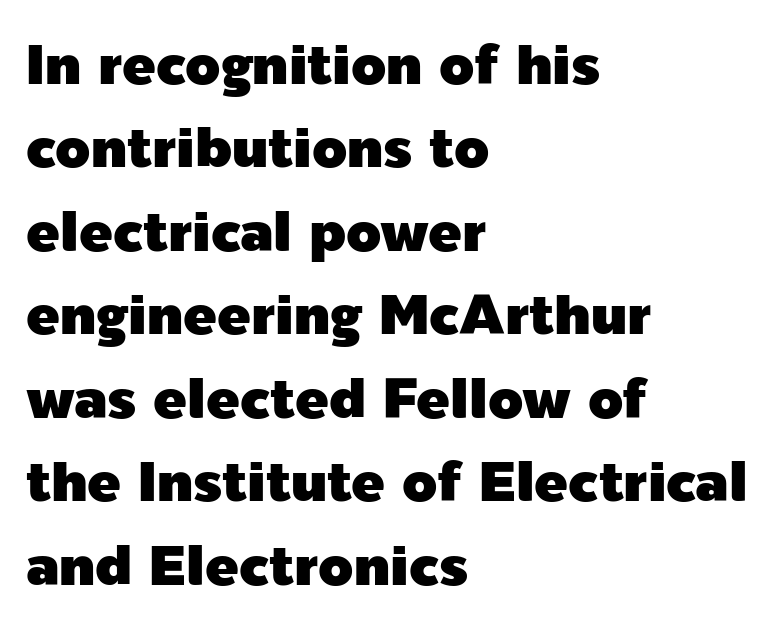
The image shows 56 px sans-serif type, upright; set left-aligned, normal line spacing (1.49x), normal letter spacing, not underlined; a medium x-height.
